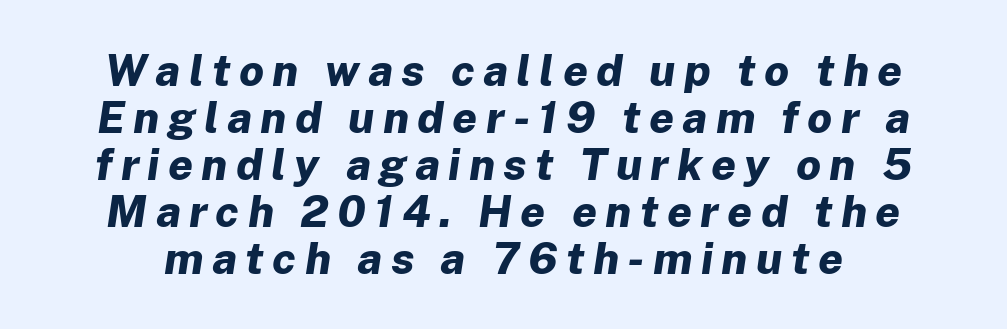
{"italic": "yes", "lean": "right", "slant_degrees": 8, "bold": "yes", "weight": "bold", "width": "normal", "stroke_contrast": "low", "x_height": "medium", "monospaced": "no", "underline": "no", "line_spacing": "tight", "line_spacing_ratio": 1.07, "glyph_px": 44}
